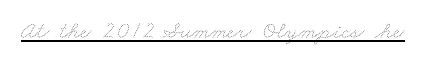
The image shows 24 px text type; set normal letter spacing, underlined.
